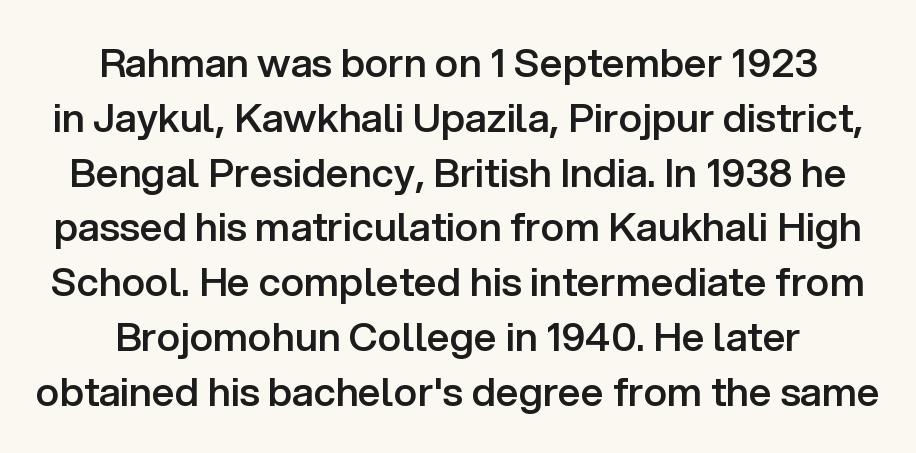
{"serif": "no", "italic": "no", "bold": "semi", "weight": "semibold", "width": "normal", "stroke_contrast": "low", "x_height": "medium", "monospaced": "no", "underline": "no", "align": "center", "line_spacing": "normal", "line_spacing_ratio": 1.37, "letter_spacing": "normal", "letter_spacing_em": 0.0, "glyph_px": 40}
